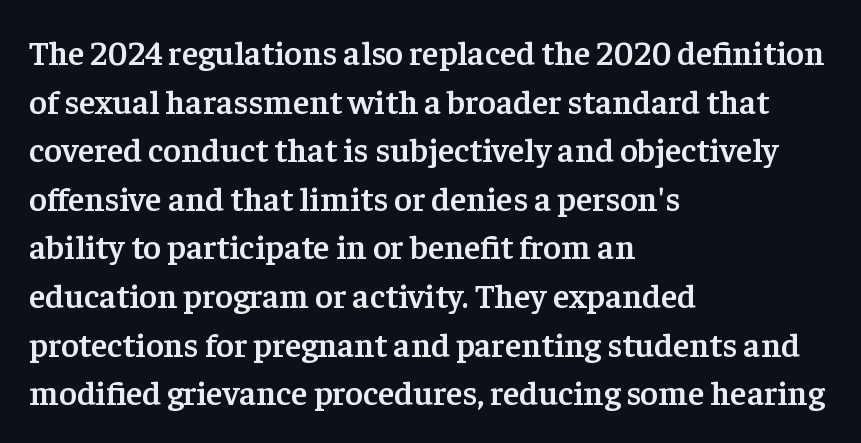
Q: Is the text bold? A: Semi-bold.
Q: Is the text italic (slanted)? A: No, it is upright.
Q: Is the typeface a serif or a sans-serif typeface? A: Serif.
Q: Is the text underlined? A: No.
Q: How is the paragraph aligned? A: Left-aligned.
Q: Is the spacing between letters normal or unusually wide? A: Normal.
Q: Is the spacing between lines tight, normal or loose? A: Normal.
Q: Width (condensed, normal, or wide)? A: Normal.
Q: Stroke contrast? A: Low.
Q: x-height? A: Medium.
Q: Monospaced? A: No.
